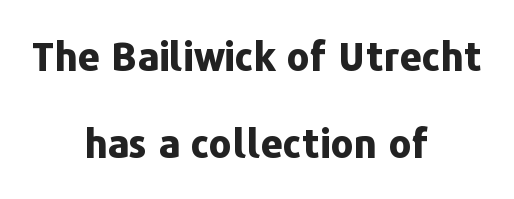
{"serif": "no", "italic": "no", "bold": "yes", "weight": "bold", "width": "normal", "stroke_contrast": "low", "x_height": "medium", "monospaced": "no", "underline": "no", "align": "center", "line_spacing": "loose", "line_spacing_ratio": 2.23, "letter_spacing": "normal", "letter_spacing_em": 0.0, "glyph_px": 39}
